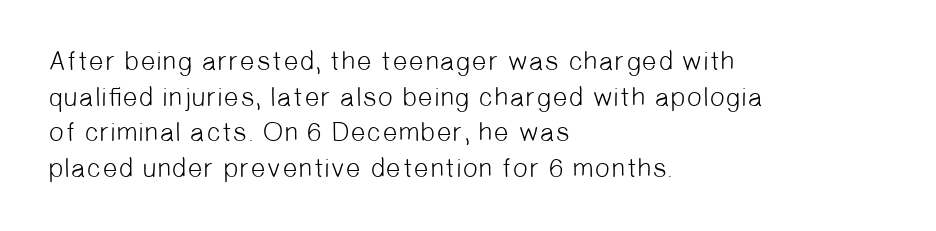
Q: Is the text bold? A: No.
Q: Is the text underlined? A: No.
Q: How is the paragraph aligned? A: Left-aligned.
Q: Is the spacing between letters normal or unusually wide? A: Normal.
Q: Is the spacing between lines tight, normal or loose? A: Normal.
